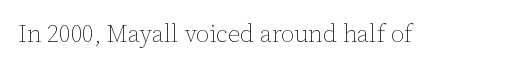
Q: Is the text bold? A: No.
Q: Is the text italic (slanted)? A: No, it is upright.
Q: Is the text underlined? A: No.
Q: Is the spacing between letters normal or unusually wide? A: Normal.
